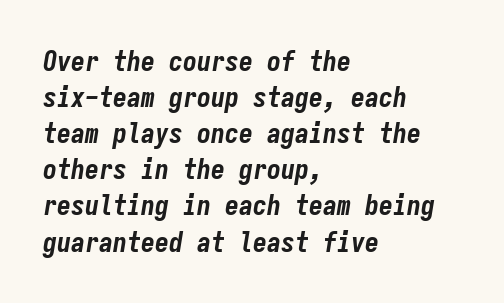
The text carries the slant typical of an italic or oblique font. This rendering leaves character spacing at its baseline value. No word sits above an underline. The passage shown is emphatically bold.
